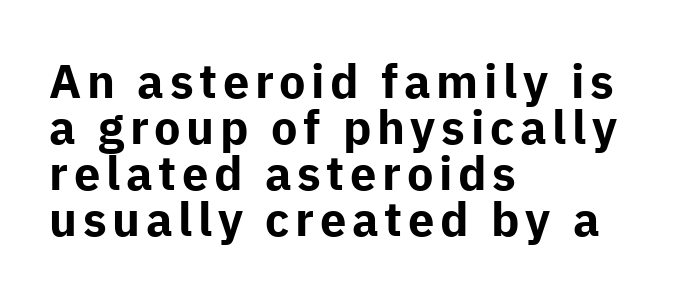
The image shows 47 px bold sans-serif type, upright; set left-aligned, tight line spacing (0.98x), not underlined; low stroke contrast and a medium x-height.
